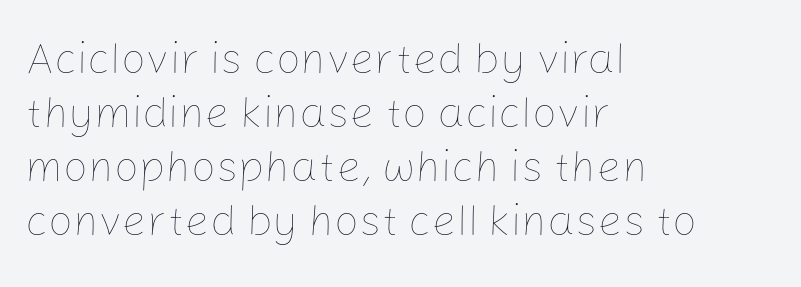
Unlike italic type, these characters show no tilt at all. Vertical stems look standard width or narrower in stroke. Any mark beneath the type? The region is blank. The ragged edge is on the right, which tells us the setting is flush left. Characters follow at the spacing the type designer built in.
